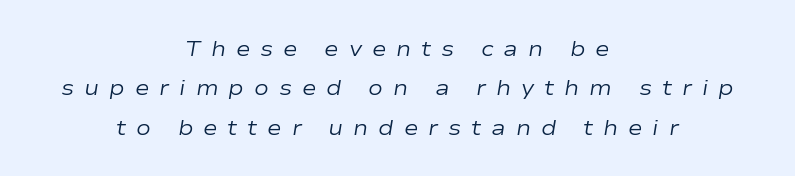
{"italic": "yes", "lean": "right", "slant_degrees": 9, "bold": "no", "underline": "no", "align": "center", "line_spacing_ratio": 1.79, "letter_spacing": "wide", "letter_spacing_em": 0.45, "glyph_px": 22}
